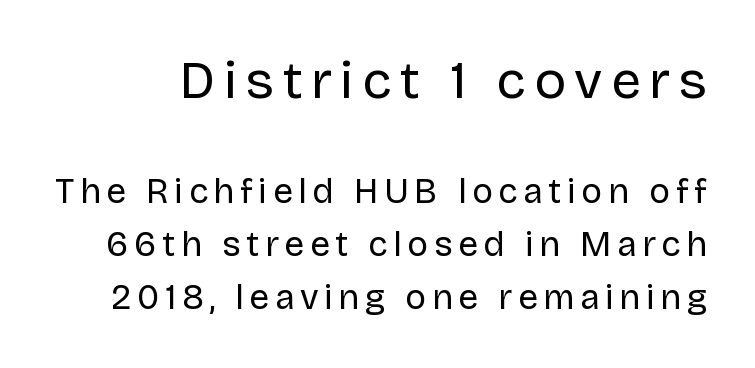
Q: Is the text bold? A: No.
Q: Is the text italic (slanted)? A: No, it is upright.
Q: Is the typeface a serif or a sans-serif typeface? A: Sans-serif.
Q: Is the text underlined? A: No.
Q: Is the spacing between lines tight, normal or loose? A: Normal.
Q: Which block of text is set in a larger size, the first (top) or the second (bottom)? A: The first (top) one.
Q: Width (condensed, normal, or wide)? A: Normal.
Q: Stroke contrast? A: Low.
Q: x-height? A: Large.
Q: Monospaced? A: No.
